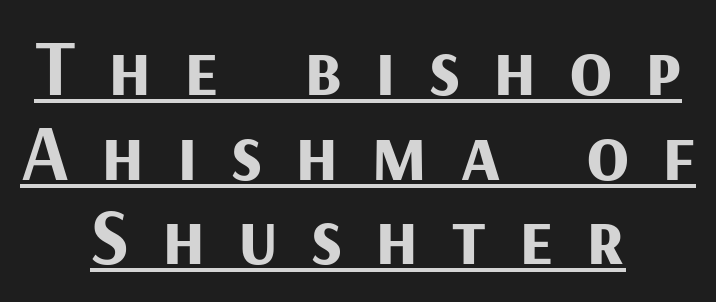
This is roman type, the default non-slanted kind. Typeset on center — no edge is straight. Looks like regular typesetting: each glyph gets only the width it needs. A dark, heavy texture on the line: the type is bold. Words appear elongated and porous because spacing is wide. Honestly, the underline is the first thing you notice here.
